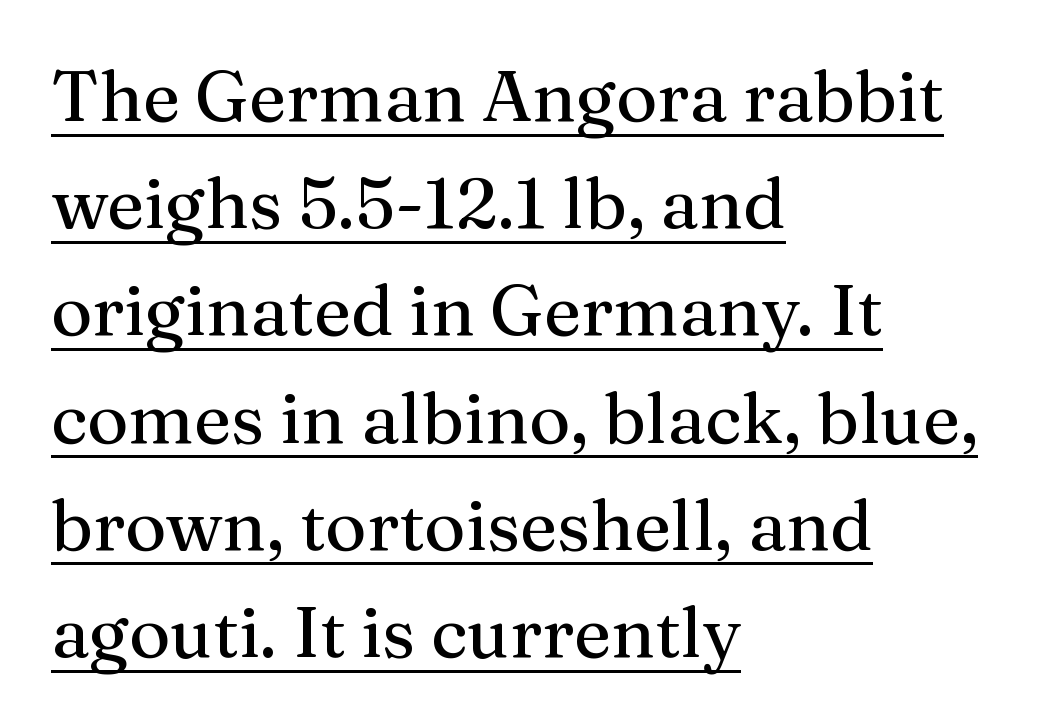
{"serif": "yes", "italic": "no", "width": "normal", "stroke_contrast": "medium", "x_height": "medium", "monospaced": "no", "underline": "yes", "align": "left", "line_spacing": "normal", "line_spacing_ratio": 1.51, "letter_spacing": "normal", "letter_spacing_em": 0.0, "glyph_px": 71}
